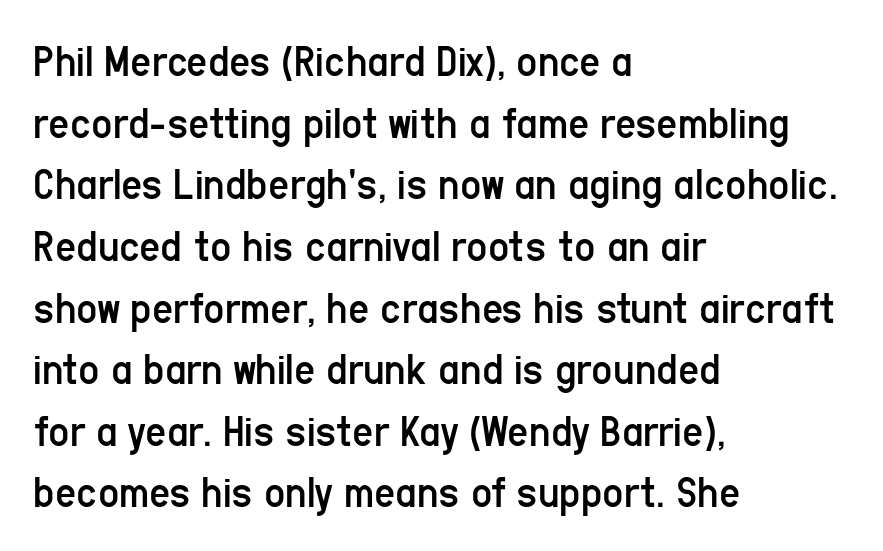
Line starts are locked; line ends wander. The strokes are not fattened; the text isn't bold. No word sits above an underline. This is the regular roman posture of the typeface. The block of text has a typical density, with ordinary space between rows. The line texture is even and compact thanks to regular tracking.
